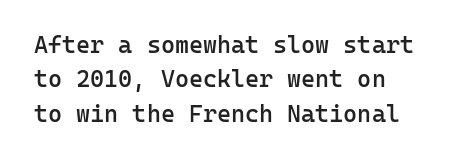
{"italic": "no", "bold": "semi", "underline": "no", "line_spacing": "normal", "line_spacing_ratio": 1.43, "letter_spacing": "normal", "letter_spacing_em": 0.0, "glyph_px": 24}
